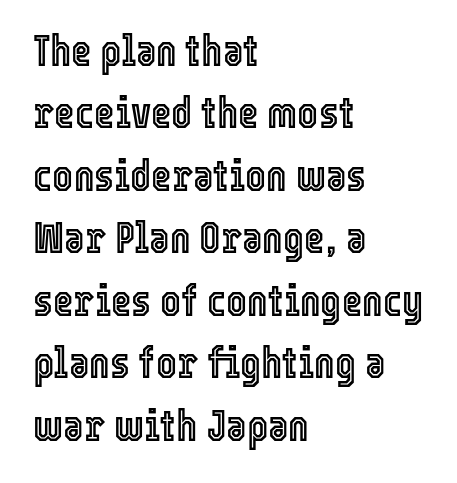
Q: Is the text italic (slanted)? A: No, it is upright.
Q: Is the text underlined? A: No.
Q: How is the paragraph aligned? A: Left-aligned.
Q: Is the spacing between letters normal or unusually wide? A: Normal.
Q: Is the spacing between lines tight, normal or loose? A: Normal.
Q: Width (condensed, normal, or wide)? A: Condensed.
Q: x-height? A: Medium.
Q: Monospaced? A: No.
